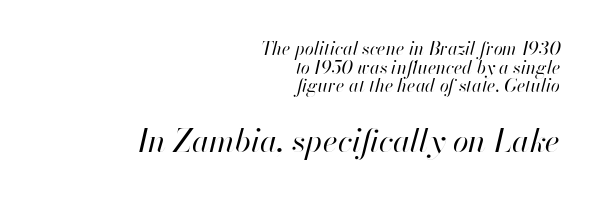
{"italic": "yes", "lean": "right", "slant_degrees": 13, "bold": "no", "weight": "regular", "width": "normal", "stroke_contrast": "high", "x_height": "small", "monospaced": "no", "underline": "no", "align": "right", "line_spacing": "tight", "line_spacing_ratio": 1.04, "letter_spacing": "normal", "letter_spacing_em": 0.0, "larger_block": "second", "size_ratio": 1.78, "glyph_px": 32}
